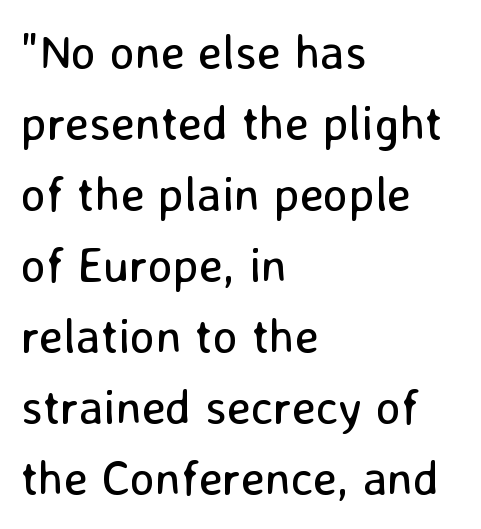
{"serif": "no", "italic": "no", "bold": "no", "weight": "regular", "width": "normal", "stroke_contrast": "low", "x_height": "medium", "monospaced": "no", "underline": "no", "align": "left", "line_spacing": "normal", "line_spacing_ratio": 1.48, "letter_spacing": "normal", "letter_spacing_em": 0.0, "glyph_px": 48}
